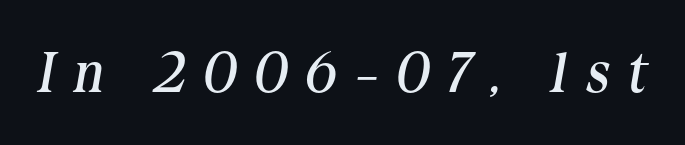
This is not heavy type; no bold has been used. Compared with ordinary roman type, these characters are visibly tilted. Any mark beneath the type? The region is blank. Typographically, this falls in the serif category.
